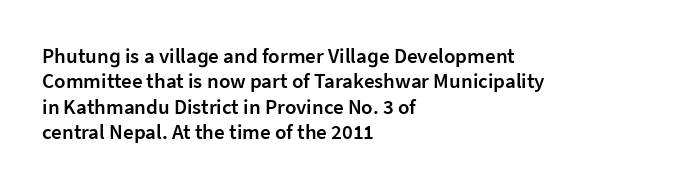
The image shows 21 px text type, upright; set left-aligned, line spacing 1.21x, normal letter spacing, not underlined.
